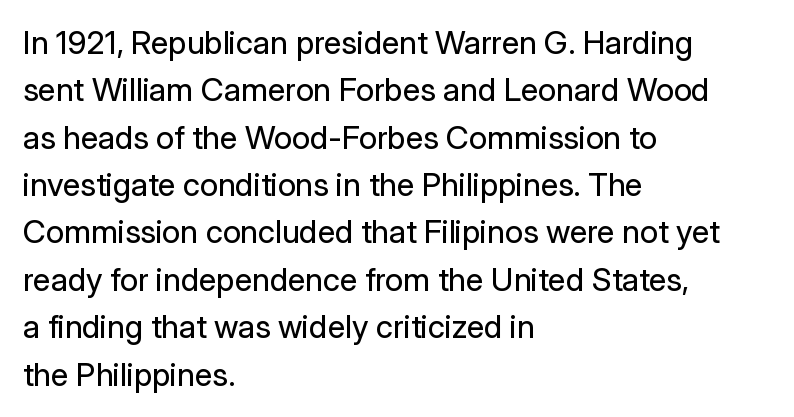
The image shows 32 px regular-weight sans-serif type, upright; set left-aligned, normal line spacing (1.48x), normal letter spacing, not underlined; low stroke contrast and a medium x-height.
